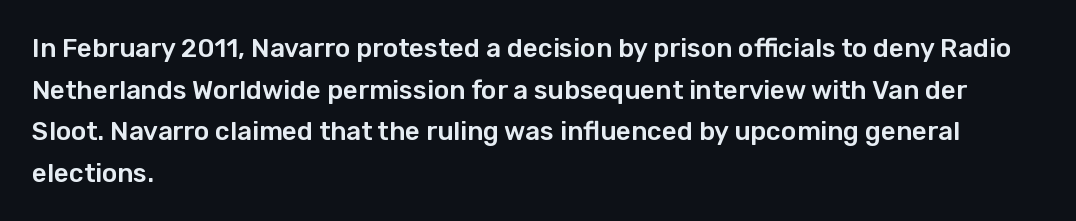
Q: Is the text italic (slanted)? A: No, it is upright.
Q: Is the text underlined? A: No.
Q: How is the paragraph aligned? A: Left-aligned.
Q: Is the spacing between letters normal or unusually wide? A: Normal.
Q: Is the spacing between lines tight, normal or loose? A: Normal.
